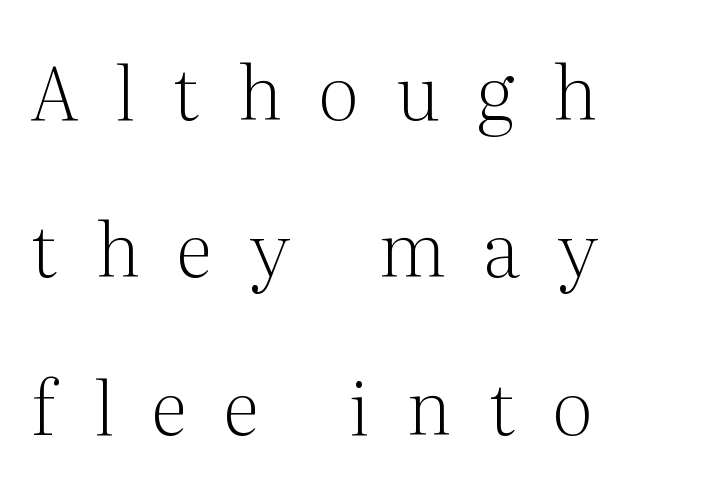
Horizontally, the lines are justified to the leading edge only. The typography opts for an upright posture over an oblique one. Unmarked baselines from the first word to the last. What kind of face is this? One with serifs. Short note: letters widely spaced. How would I describe the line gaps? Wide and relaxed.
